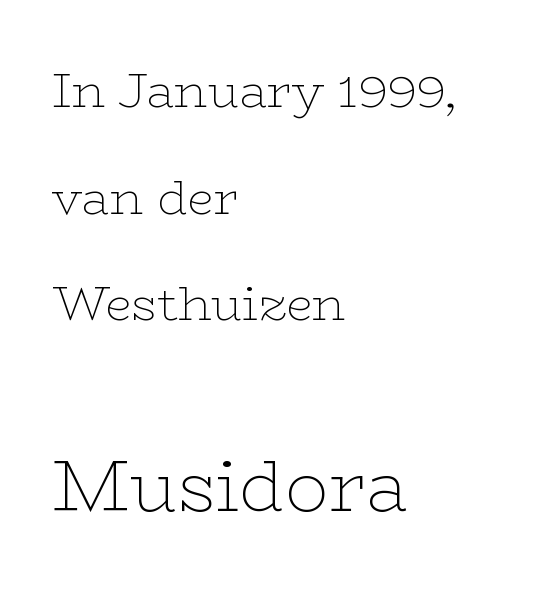
{"serif": "yes", "italic": "no", "bold": "no", "weight": "thin", "width": "wide", "stroke_contrast": "low", "x_height": "medium", "monospaced": "no", "underline": "no", "align": "left", "line_spacing": "loose", "line_spacing_ratio": 2.22, "letter_spacing": "normal", "letter_spacing_em": 0.0, "larger_block": "second", "size_ratio": 1.5, "glyph_px": 72}
